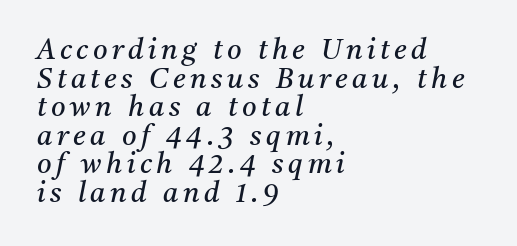
The image shows 28 px regular-weight serif type, italic (leaning right); set left-aligned, tight line spacing (1.02x), not underlined; medium stroke contrast and a medium x-height.
